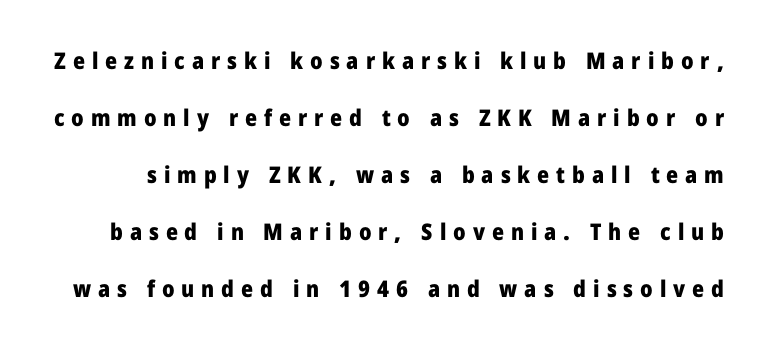
The image shows 23 px bold type, upright; set loose line spacing (2.48x), unusually wide letter spacing (+0.3 em), not underlined.
